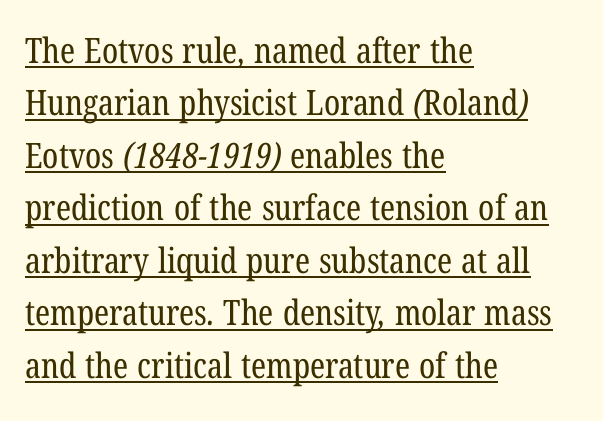
Does the copy run flush right? No — it runs flush left. Short note: letters normally spaced. Nothing heavy about these letters — not bold at all. Classification — serif. Spacing verdict: proportional, widths tailored to each character. Successive baselines arrive at the customary interval.
